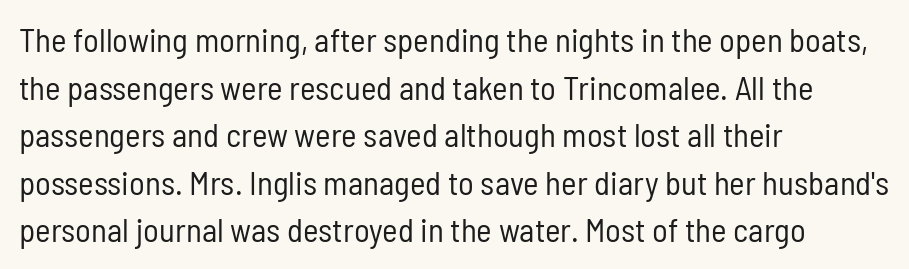
{"serif": "no", "italic": "no", "bold": "no", "weight": "regular", "width": "condensed", "stroke_contrast": "low", "x_height": "medium", "monospaced": "no", "underline": "no", "align": "left", "line_spacing": "normal", "line_spacing_ratio": 1.44, "letter_spacing": "normal", "letter_spacing_em": 0.0, "glyph_px": 33}
